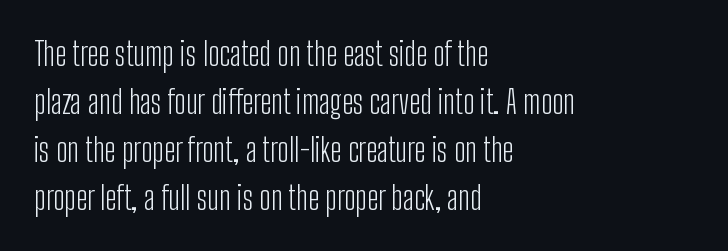
The image shows 32 px light, condensed sans-serif type, upright; set left-aligned, normal line spacing (1.5x), normal letter spacing, not underlined; low stroke contrast and a medium x-height.
